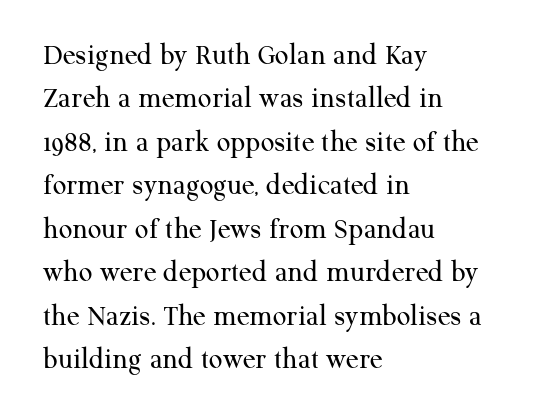
The image shows 30 px regular-weight serif type, upright; set left-aligned, normal line spacing (1.45x), normal letter spacing, not underlined; medium stroke contrast and a medium x-height.
